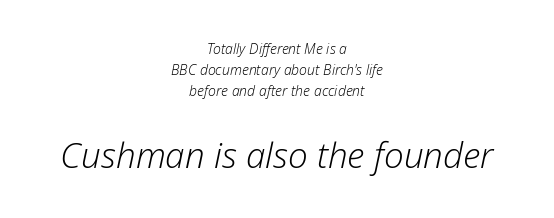
Q: Is the text bold? A: No.
Q: Is the text italic (slanted)? A: Yes, it leans right by about 12 degrees.
Q: Is the text underlined? A: No.
Q: How is the paragraph aligned? A: Centered.
Q: Is the spacing between letters normal or unusually wide? A: Normal.
Q: Is the spacing between lines tight, normal or loose? A: Normal.
Q: Which block of text is set in a larger size, the first (top) or the second (bottom)? A: The second (bottom) one.
Q: Width (condensed, normal, or wide)? A: Normal.
Q: Stroke contrast? A: Low.
Q: x-height? A: Medium.
Q: Monospaced? A: No.
